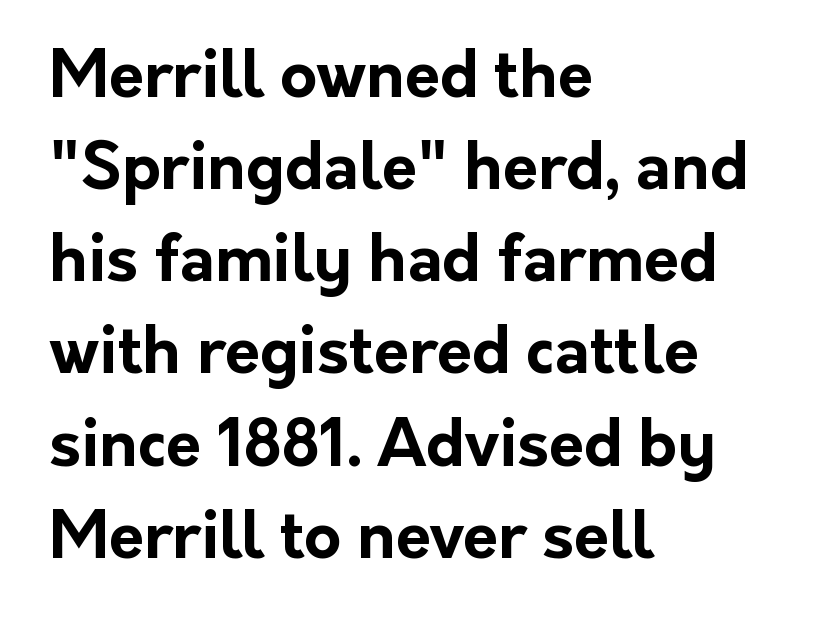
Note: no serifs on the glyphs. The rendering uses natural spacing where letterforms have individual widths. Successive baselines arrive at the customary interval. Leftover space on each line is placed entirely after the last word.
